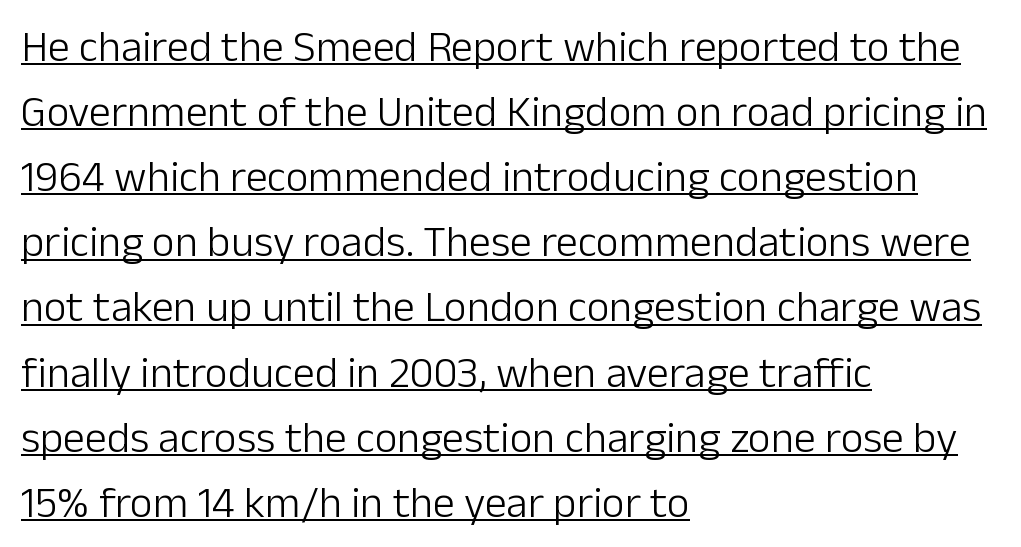
{"serif": "no", "italic": "no", "bold": "no", "weight": "light", "width": "normal", "stroke_contrast": "low", "x_height": "medium", "monospaced": "no", "underline": "yes", "align": "left", "line_spacing": "normal", "line_spacing_ratio": 1.48, "letter_spacing": "normal", "letter_spacing_em": 0.0, "glyph_px": 44}
